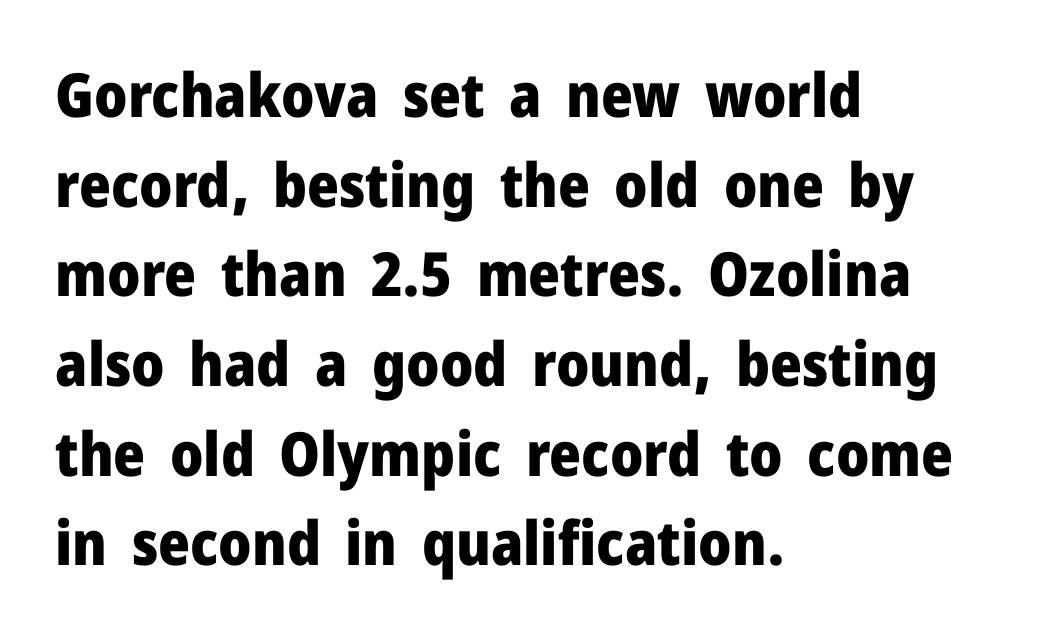
Q: Is the text bold? A: Yes.
Q: Is the text italic (slanted)? A: No, it is upright.
Q: Is the typeface a serif or a sans-serif typeface? A: Sans-serif.
Q: Is the text underlined? A: No.
Q: How is the paragraph aligned? A: Left-aligned.
Q: Is the spacing between letters normal or unusually wide? A: Normal.
Q: Is the spacing between lines tight, normal or loose? A: Normal.
Q: Width (condensed, normal, or wide)? A: Normal.
Q: Stroke contrast? A: Low.
Q: x-height? A: Medium.
Q: Monospaced? A: No.
